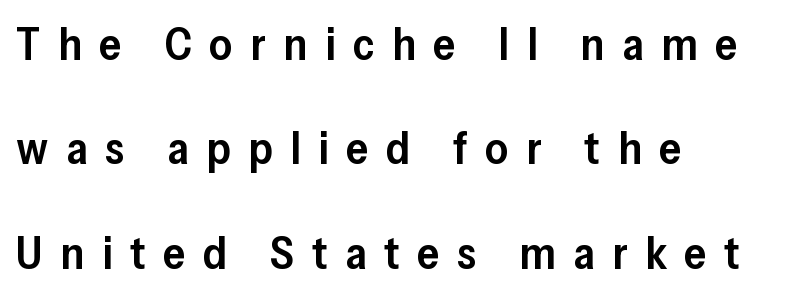
Q: Is the text bold? A: Semi-bold.
Q: Is the text italic (slanted)? A: No, it is upright.
Q: Is the typeface a serif or a sans-serif typeface? A: Sans-serif.
Q: Is the text underlined? A: No.
Q: How is the paragraph aligned? A: Left-aligned.
Q: Is the spacing between letters normal or unusually wide? A: Unusually wide.
Q: Is the spacing between lines tight, normal or loose? A: Loose.
Q: Width (condensed, normal, or wide)? A: Normal.
Q: Stroke contrast? A: Low.
Q: x-height? A: Medium.
Q: Monospaced? A: No.
